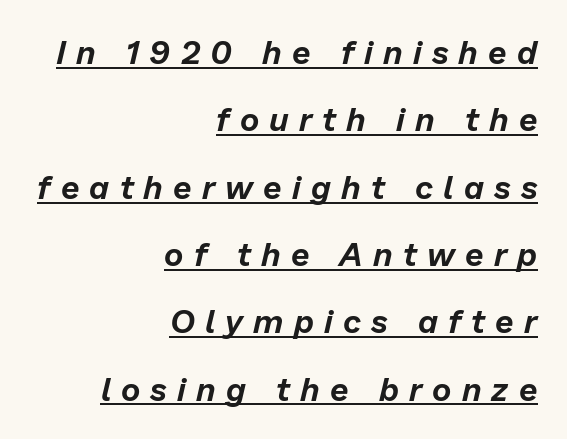
Compared with ordinary roman type, these characters are visibly tilted. The typesetter chose a ragged-left arrangement here. You could not count columns in this text — the font is proportionally spaced. The block of text is sparse from top to bottom, with ample space between rows. Substantial extra tracking has been applied to these lines.
